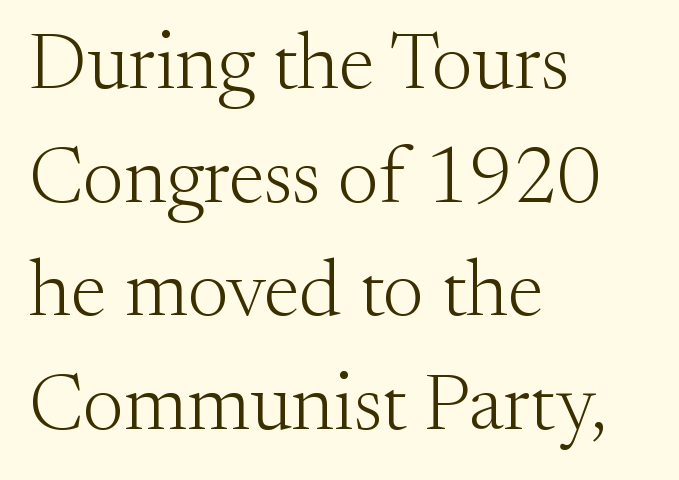
{"serif": "yes", "italic": "no", "bold": "no", "weight": "light", "width": "normal", "stroke_contrast": "medium", "x_height": "small", "monospaced": "no", "underline": "no", "align": "left", "line_spacing": "normal", "line_spacing_ratio": 1.42, "letter_spacing": "normal", "letter_spacing_em": 0.0, "glyph_px": 80}
